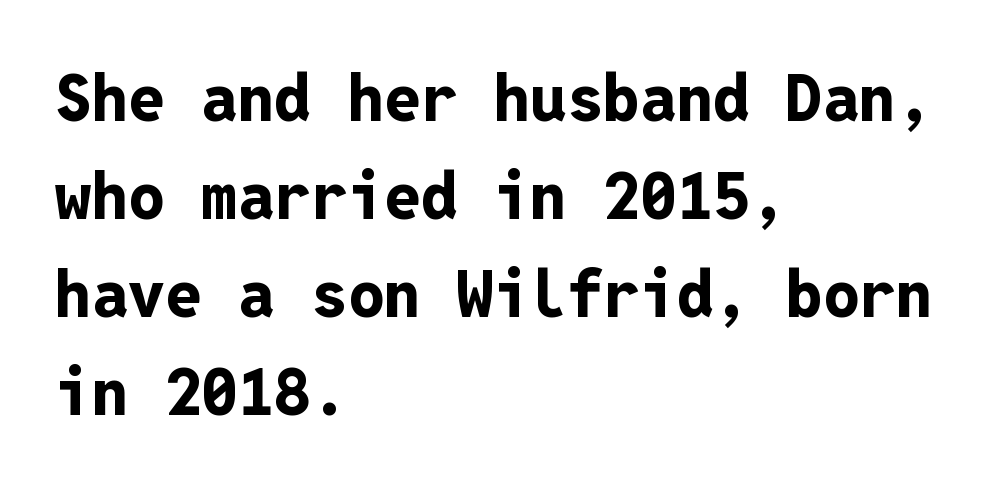
The image shows 65 px bold sans-serif type, upright, monospaced; set left-aligned, normal line spacing (1.51x), normal letter spacing, not underlined; low stroke contrast and a medium x-height.
